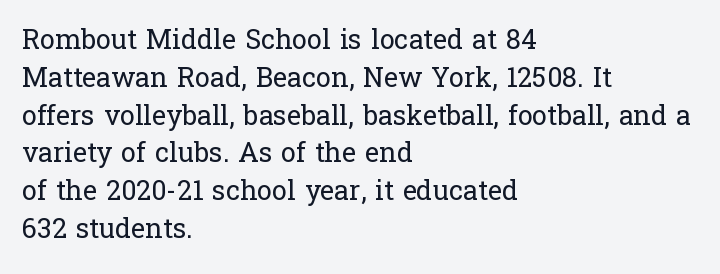
{"italic": "no", "bold": "no", "underline": "no", "align": "left", "line_spacing": "normal", "line_spacing_ratio": 1.4, "letter_spacing": "normal", "letter_spacing_em": 0.0, "glyph_px": 27}
